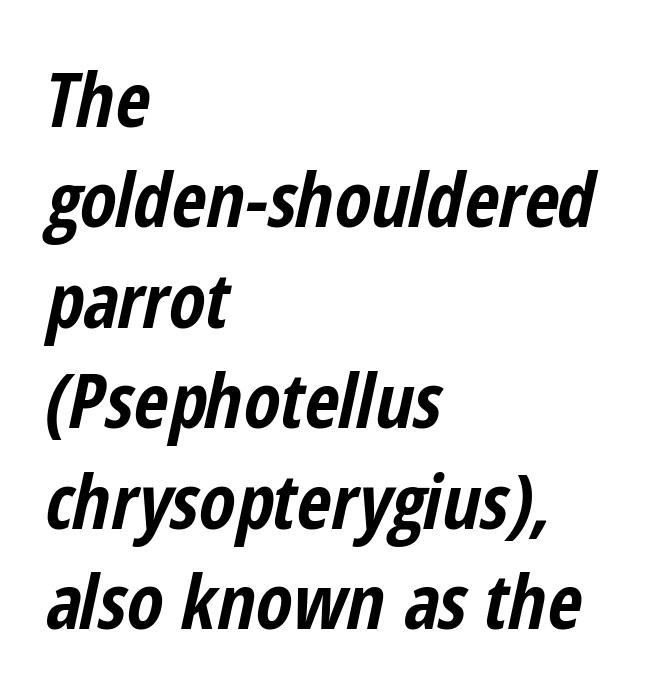
Q: Is the text bold? A: Yes.
Q: Is the text italic (slanted)? A: Yes, it leans right by about 12 degrees.
Q: Is the text underlined? A: No.
Q: How is the paragraph aligned? A: Left-aligned.
Q: Is the spacing between letters normal or unusually wide? A: Normal.
Q: Is the spacing between lines tight, normal or loose? A: Normal.
Q: Width (condensed, normal, or wide)? A: Condensed.
Q: Stroke contrast? A: Low.
Q: x-height? A: Medium.
Q: Monospaced? A: No.
